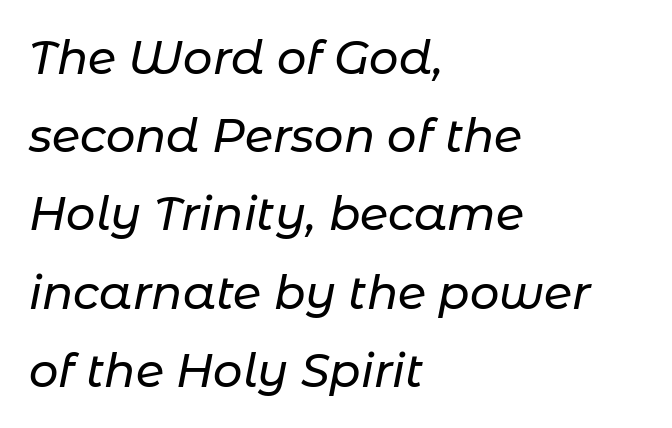
{"italic": "yes", "lean": "right", "slant_degrees": 11, "width": "normal", "stroke_contrast": "low", "x_height": "medium", "monospaced": "no", "underline": "no", "align": "left", "line_spacing": "normal", "line_spacing_ratio": 1.7, "letter_spacing": "normal", "letter_spacing_em": 0.0, "glyph_px": 46}
